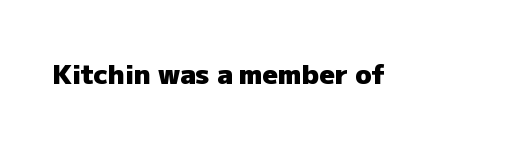
{"italic": "no", "bold": "yes", "underline": "no", "letter_spacing": "normal", "letter_spacing_em": 0.0, "glyph_px": 27}
